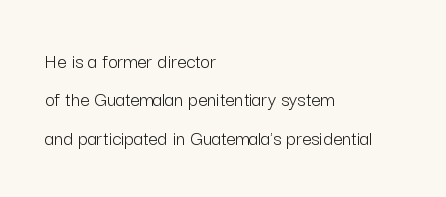
{"italic": "no", "bold": "no", "underline": "no", "align": "left", "line_spacing_ratio": 1.83, "letter_spacing": "normal", "letter_spacing_em": 0.0, "glyph_px": 21}
